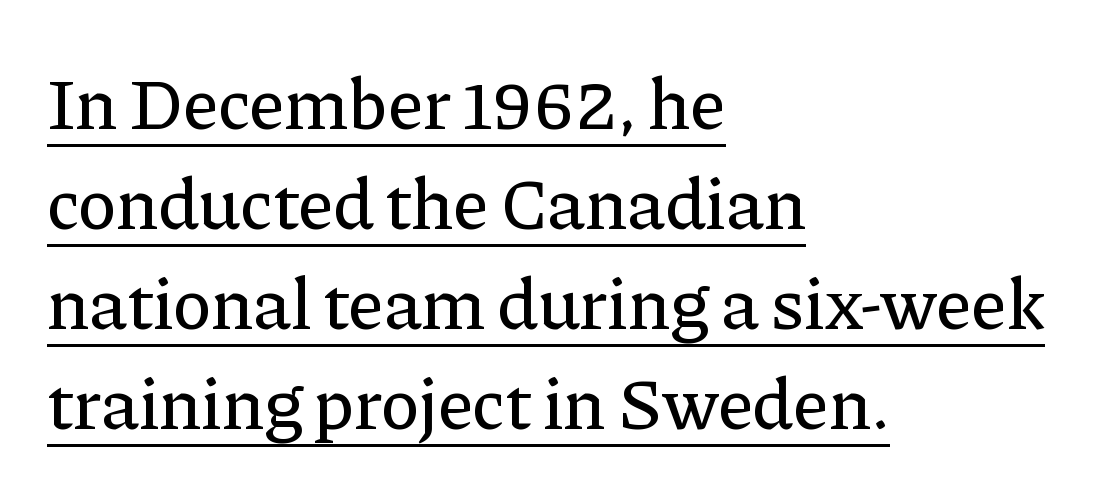
The image shows 73 px serif type, upright; set left-aligned, normal line spacing (1.37x), normal letter spacing, underlined; low stroke contrast and a medium x-height.
